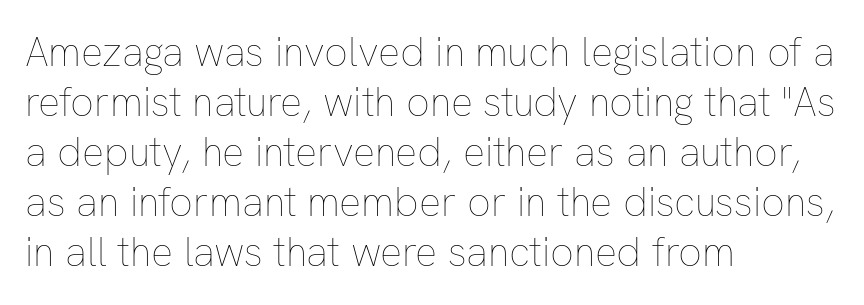
{"italic": "no", "bold": "no", "weight": "thin", "width": "normal", "stroke_contrast": "low", "x_height": "medium", "monospaced": "no", "underline": "no", "align": "left", "line_spacing_ratio": 1.22, "letter_spacing": "normal", "letter_spacing_em": 0.0, "glyph_px": 41}
